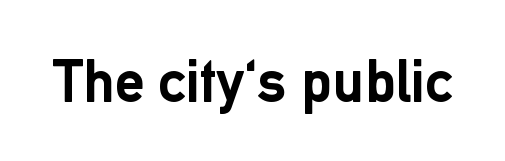
The image shows 60 px semibold sans-serif type, upright; set normal letter spacing, not underlined; low stroke contrast and a medium x-height.
